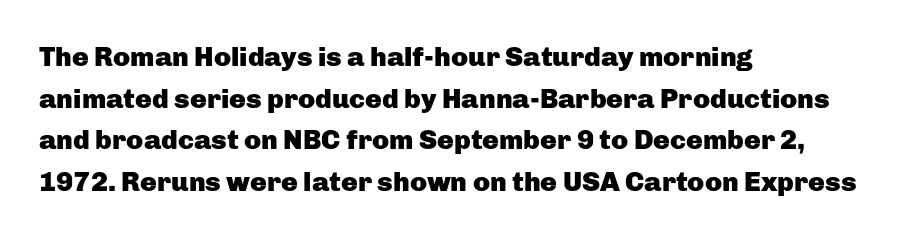
{"serif": "no", "italic": "no", "bold": "yes", "weight": "heavy", "width": "normal", "stroke_contrast": "low", "x_height": "medium", "monospaced": "no", "underline": "no", "align": "left", "line_spacing": "normal", "line_spacing_ratio": 1.49, "letter_spacing": "normal", "letter_spacing_em": 0.0, "glyph_px": 28}
